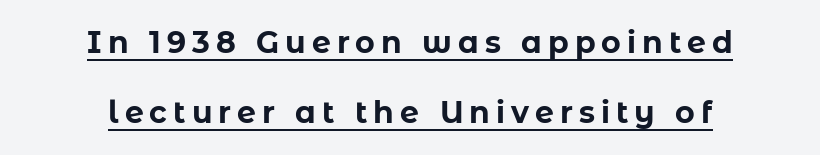
This block would shrink considerably if given ordinary leading; it's expanded now. Spacing verdict: proportional, widths tailored to each character. Tall strokes in this sample are plumb rather than angled. Is the type bold? Yes — the strokes are clearly thick and heavy. Glance below the letters and you will spot a drawn line. Neither beginnings nor endings align; midpoints do.
